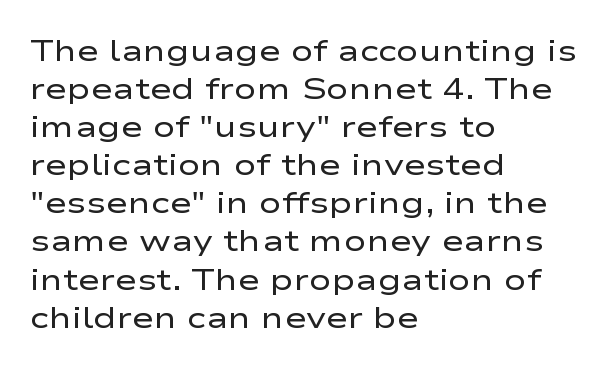
Notice how descenders clear the ascenders below comfortably — that's standard leading. The gaps between neighbouring characters are ordinary and unremarkable. Underline: absent. Does the lettering tilt? It doesn't — this is upright. Layout note: lines flush left.
